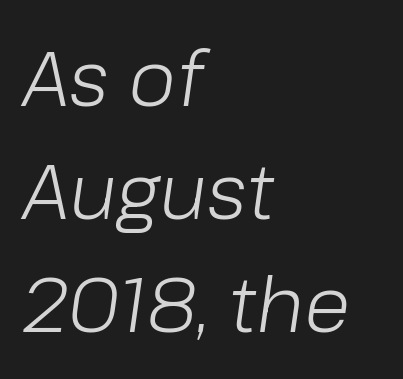
Leading: standard. The letterforms sit at book weight or below. Spacing verdict: proportional, widths tailored to each character. A clean baseline with only descenders dipping below it.
